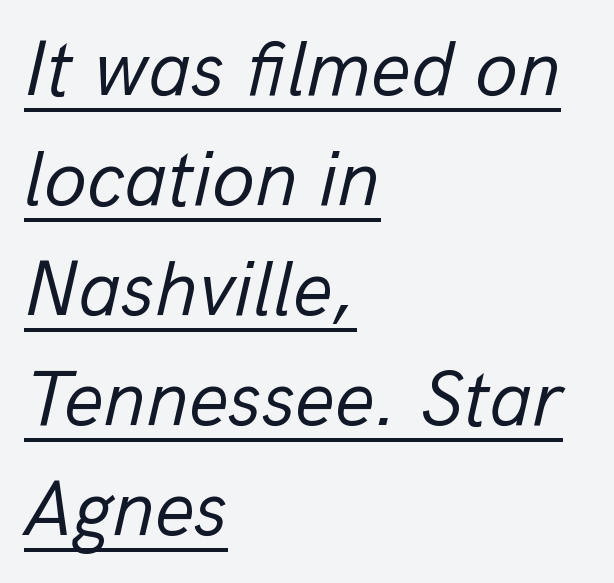
Q: Is the text bold? A: No.
Q: Is the text italic (slanted)? A: Yes, it leans right by about 13 degrees.
Q: Is the text underlined? A: Yes.
Q: How is the paragraph aligned? A: Left-aligned.
Q: Is the spacing between letters normal or unusually wide? A: Normal.
Q: Is the spacing between lines tight, normal or loose? A: Normal.
Q: Width (condensed, normal, or wide)? A: Normal.
Q: Stroke contrast? A: Low.
Q: x-height? A: Medium.
Q: Monospaced? A: No.
